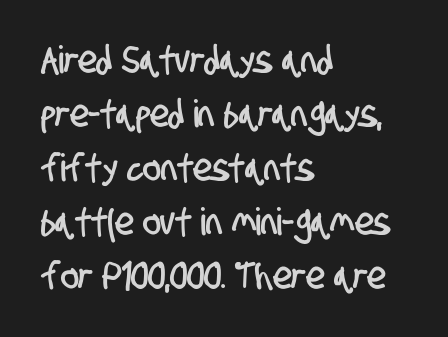
The image shows 38 px condensed sans-serif type; set left-aligned, normal line spacing (1.42x), normal letter spacing, not underlined; low stroke contrast and a large x-height.
